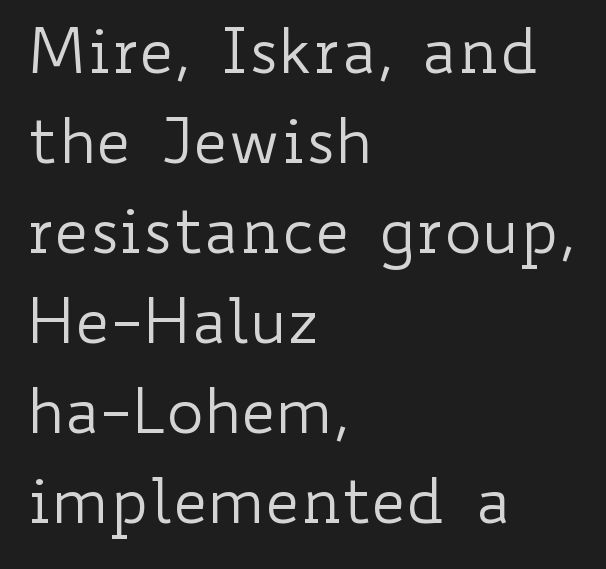
Lines of text with bare space underneath. No letter is thick-stroked: the sample isn't bold. You could not count columns in this text — the font is proportionally spaced. Evenly set lines give the paragraph a standard silhouette. The letters sit at their default tracking, neither squeezed nor spread.
